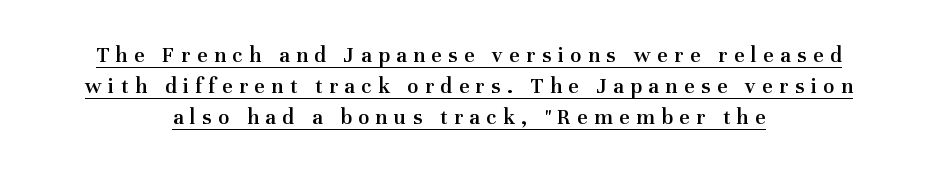
Looks like someone drew a line under every word here. Is there any slant? The stems are plumb. Both edges are ragged and mirror each other, which tells us the setting is centered. Words appear elongated and porous because spacing is wide. Bold? Not quite — semibold, heavier than regular but stopping short. Summary of vertical rhythm: regular, with standard interline spacing.
